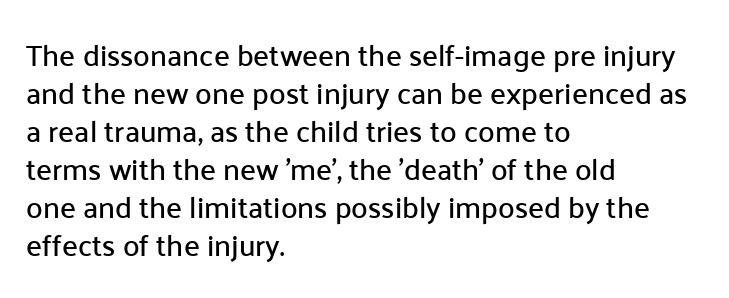
{"serif": "no", "italic": "no", "width": "normal", "stroke_contrast": "low", "x_height": "medium", "monospaced": "no", "underline": "no", "align": "left", "line_spacing": "normal", "line_spacing_ratio": 1.27, "letter_spacing": "normal", "letter_spacing_em": 0.0, "glyph_px": 30}
